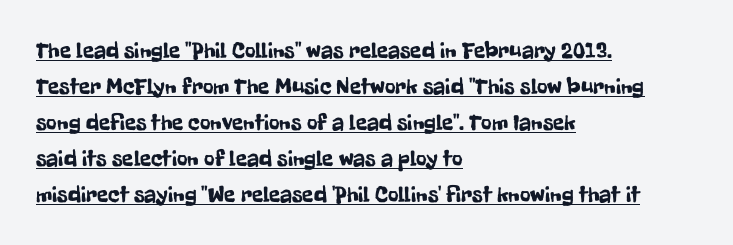
{"italic": "no", "underline": "yes", "align": "left", "line_spacing": "normal", "line_spacing_ratio": 1.56, "letter_spacing": "normal", "letter_spacing_em": 0.0, "glyph_px": 23}
